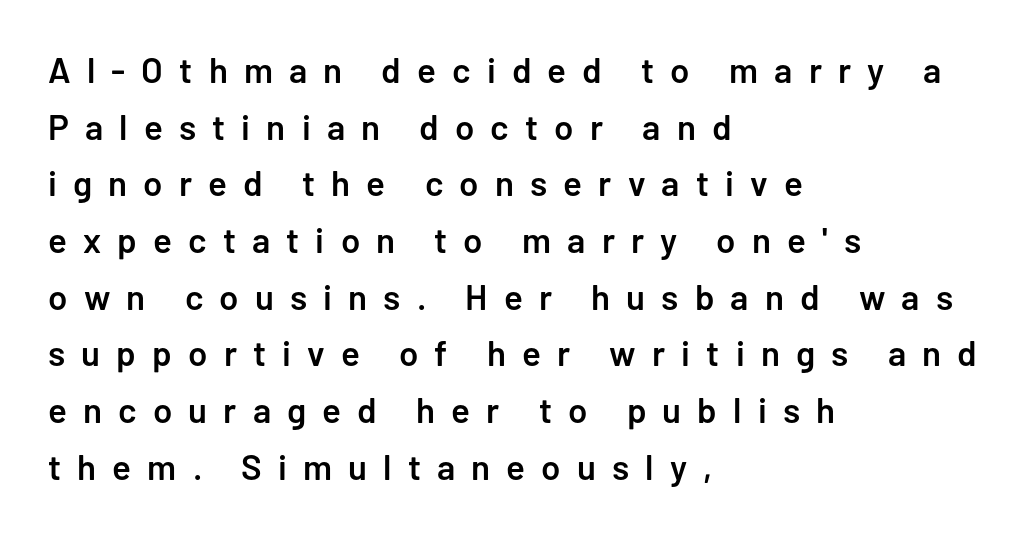
Teacher's note: observe the even left margin — that is flush-left alignment. These lines were composed using upright roman letters. A typesetter would call this leading conventional body-copy spacing. The strip under each line holds only bare page. Think of a printed novel: that variable character pitch is what you see here. Compared with an ordinary text face, these strokes are moderately heavier — a semibold.
